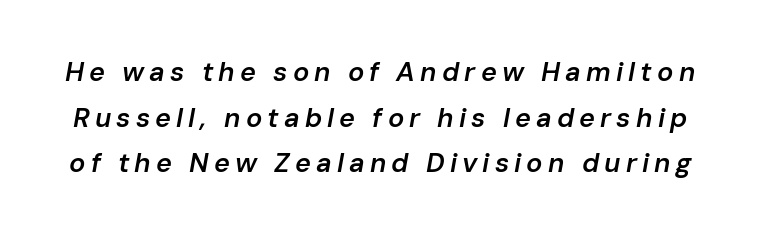
The image shows 27 px text type, italic (leaning right); set normal line spacing (1.69x), not underlined.
